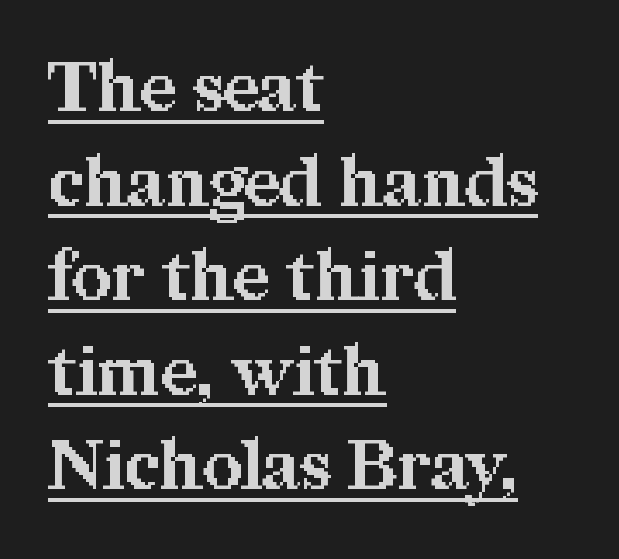
Q: Is the text bold? A: Yes.
Q: Is the text italic (slanted)? A: No, it is upright.
Q: Is the typeface a serif or a sans-serif typeface? A: Serif.
Q: Is the text underlined? A: Yes.
Q: How is the paragraph aligned? A: Left-aligned.
Q: Is the spacing between letters normal or unusually wide? A: Normal.
Q: Is the spacing between lines tight, normal or loose? A: Normal.
Q: Width (condensed, normal, or wide)? A: Normal.
Q: Stroke contrast? A: Medium.
Q: x-height? A: Medium.
Q: Monospaced? A: No.
